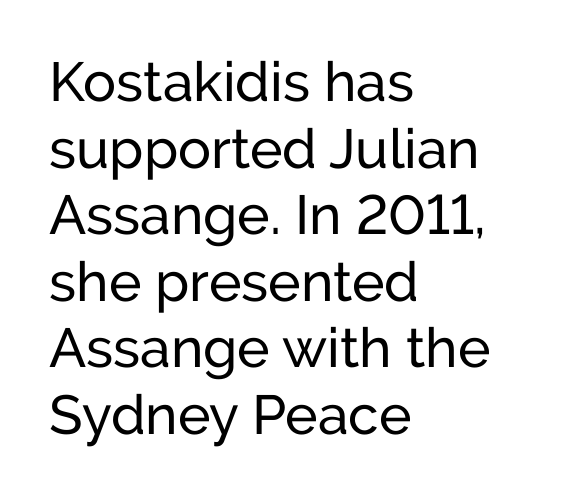
{"serif": "no", "italic": "no", "width": "normal", "stroke_contrast": "low", "x_height": "medium", "monospaced": "no", "underline": "no", "align": "left", "line_spacing_ratio": 1.21, "letter_spacing": "normal", "letter_spacing_em": 0.0, "glyph_px": 55}
